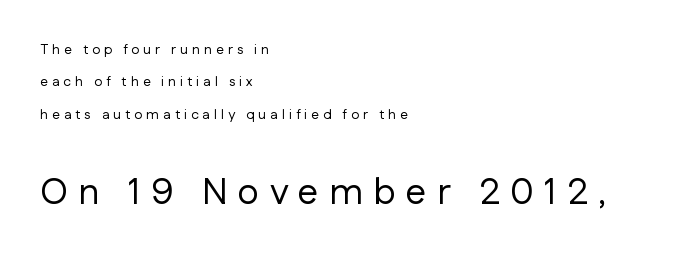
The image shows 37 px regular-weight sans-serif type, upright; set left-aligned, loose line spacing (2.31x), unusually wide letter spacing (+0.28 em), not underlined; the second (bottom) block is 2.64x larger; low stroke contrast and a medium x-height.
